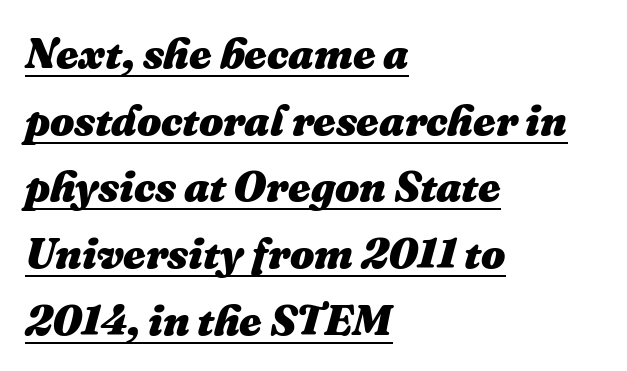
Q: Is the text bold? A: Yes.
Q: Is the text italic (slanted)? A: Yes, it leans right by about 16 degrees.
Q: Is the text underlined? A: Yes.
Q: How is the paragraph aligned? A: Left-aligned.
Q: Is the spacing between letters normal or unusually wide? A: Normal.
Q: Is the spacing between lines tight, normal or loose? A: Normal.
Q: Width (condensed, normal, or wide)? A: Normal.
Q: Stroke contrast? A: Medium.
Q: x-height? A: Medium.
Q: Monospaced? A: No.
